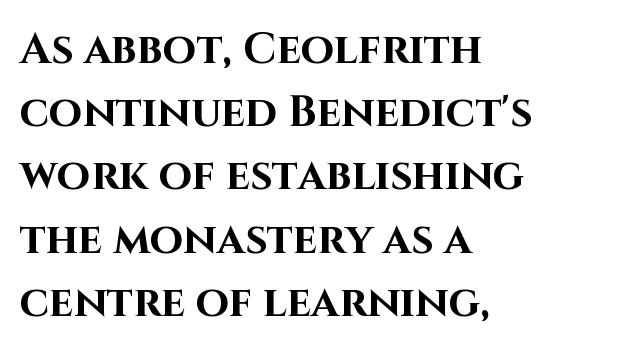
Q: Is the text bold? A: Yes.
Q: Is the text italic (slanted)? A: No, it is upright.
Q: Is the typeface a serif or a sans-serif typeface? A: Sans-serif.
Q: Is the text underlined? A: No.
Q: How is the paragraph aligned? A: Left-aligned.
Q: Is the spacing between letters normal or unusually wide? A: Normal.
Q: Is the spacing between lines tight, normal or loose? A: Normal.
Q: Width (condensed, normal, or wide)? A: Normal.
Q: Stroke contrast? A: High.
Q: x-height? A: Large.
Q: Monospaced? A: No.
